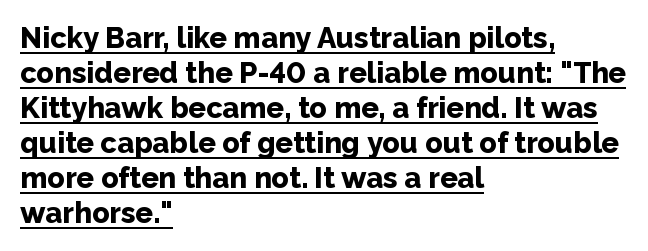
Underlining? Definitely there. The font's upright variant was chosen for this text. Standard letterfit; no display-style spreading of the glyphs. Type style note: lacks serifs. On the weight axis this lands at bold, roughly 700. The face used here is proportionally spaced, like ordinary book or web type.
